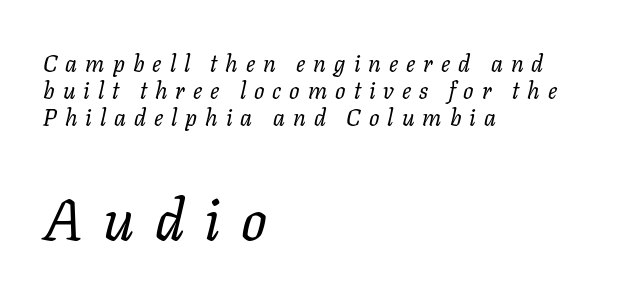
How are the letters spaced? Widely, with obvious added tracking. Proportional: the letters do not fall into vertical columns. The typesetter chose a ragged-right arrangement here. This reads as an unemphasized weight, regular at the heaviest. Small over large — that's the arrangement of the two blocks here. In terms of posture, this sample is oblique.
